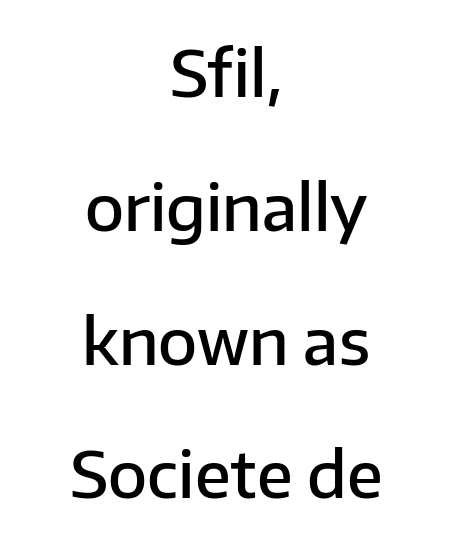
{"serif": "no", "italic": "no", "bold": "semi", "weight": "semibold", "width": "normal", "stroke_contrast": "low", "x_height": "medium", "monospaced": "no", "underline": "no", "align": "center", "line_spacing": "loose", "line_spacing_ratio": 2.09, "letter_spacing": "normal", "letter_spacing_em": 0.0, "glyph_px": 64}
